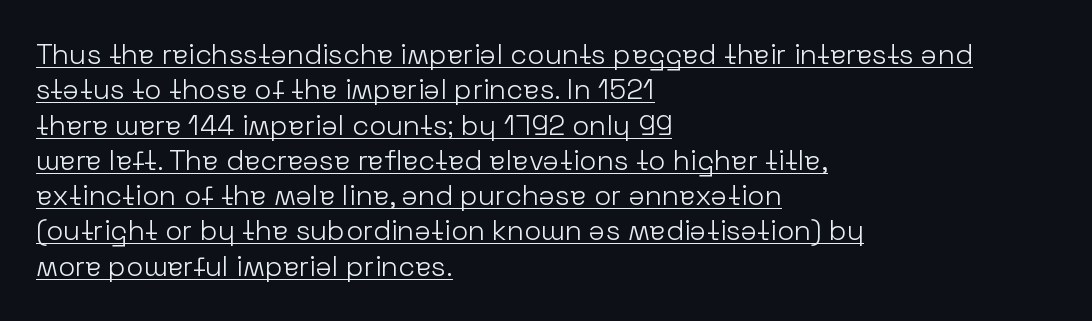
The image shows 28 px light sans-serif type, upright; set left-aligned, normal line spacing (1.26x), normal letter spacing, underlined; low stroke contrast and a medium x-height.
